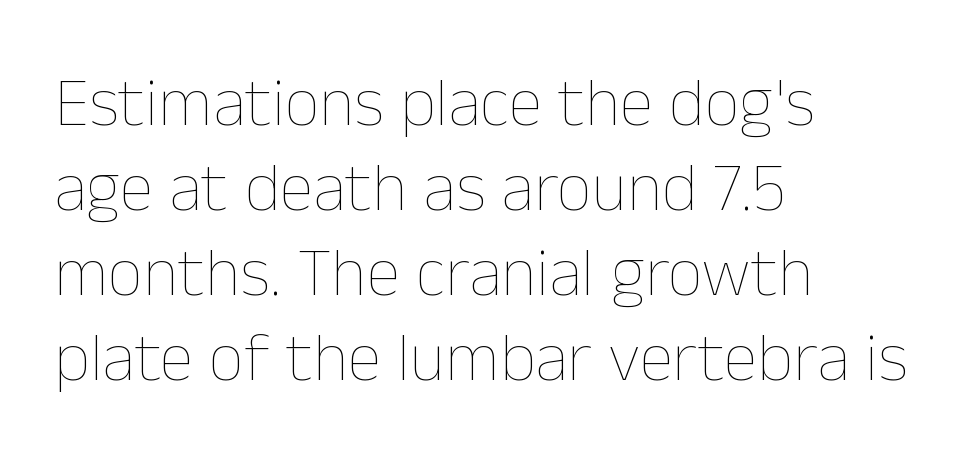
{"italic": "no", "bold": "no", "weight": "thin", "width": "normal", "stroke_contrast": "low", "x_height": "medium", "monospaced": "no", "underline": "no", "align": "left", "line_spacing_ratio": 1.23, "letter_spacing": "normal", "letter_spacing_em": 0.0, "glyph_px": 69}
